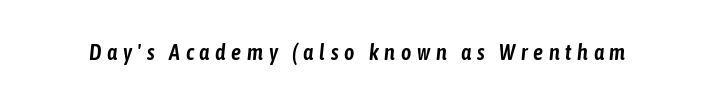
The image shows 22 px text type, italic (leaning right); set unusually wide letter spacing (+0.26 em), not underlined.
